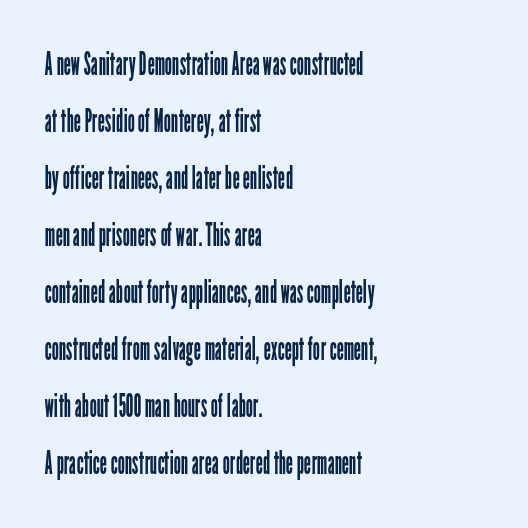
The image shows 32 px regular-weight, condensed sans-serif type, upright; set left-aligned, line spacing 1.78x, normal letter spacing, not underlined; low stroke contrast and a medium x-height.
